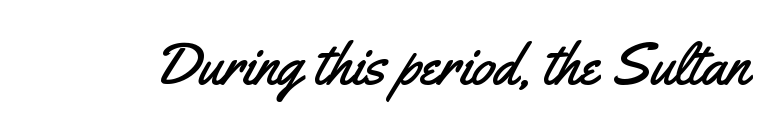
The image shows 59 px condensed sans-serif type; set normal letter spacing, not underlined; medium stroke contrast and a small x-height.
